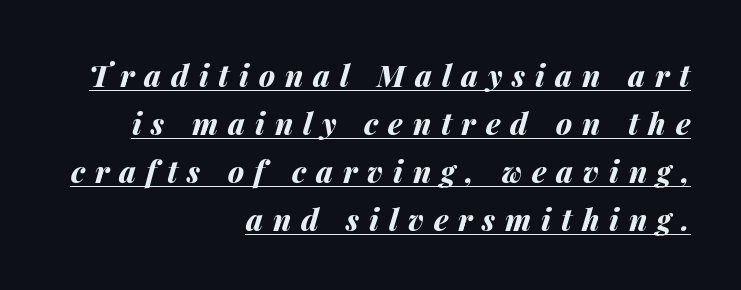
The image shows 30 px bold type, italic (leaning right); set right-aligned, normal line spacing (1.6x), unusually wide letter spacing (+0.33 em), underlined; medium stroke contrast and a medium x-height.
